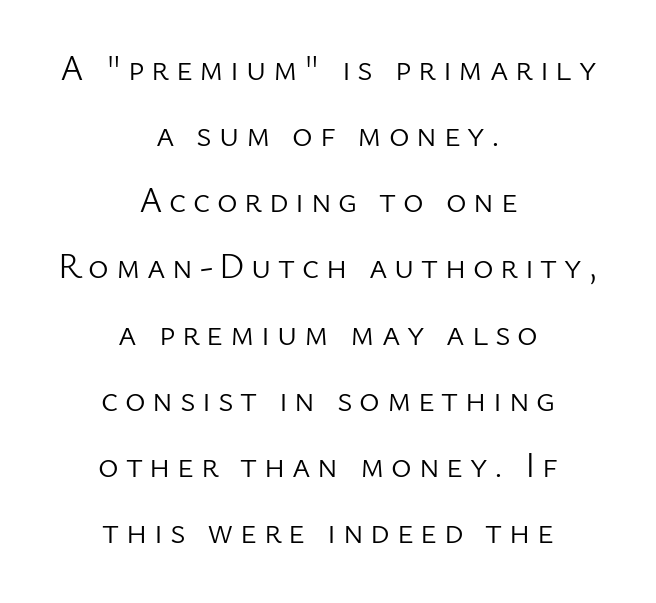
This rendering employs a face without finishing strokes, i.e., a sans-serif. The words here are not underlined. These lines are centered, leaving both edges ragged. The characters are drawn with everyday or finer stroke widths.
